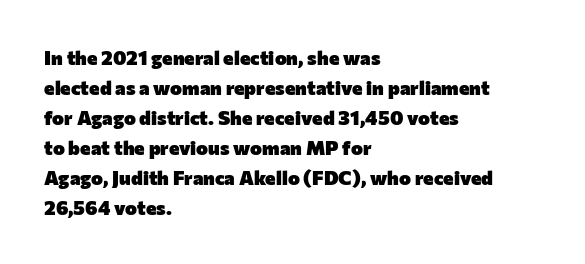
Q: Is the text bold? A: Yes.
Q: Is the text italic (slanted)? A: No, it is upright.
Q: Is the text underlined? A: No.
Q: How is the paragraph aligned? A: Left-aligned.
Q: Is the spacing between letters normal or unusually wide? A: Normal.
Q: Is the spacing between lines tight, normal or loose? A: Normal.
